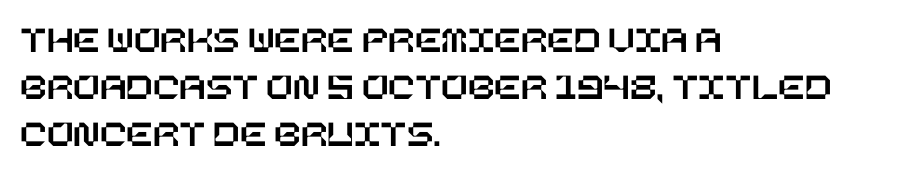
The image shows 39 px text type, upright; set left-aligned, line spacing 1.21x, normal letter spacing, not underlined; low stroke contrast and a large x-height.
